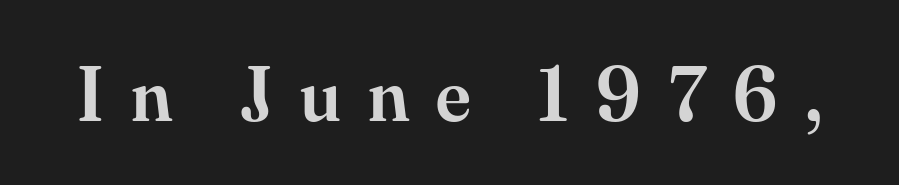
Look at the tracking — it's clearly loosened, letters drifting apart. The letters advance in unequal steps, a hallmark of proportional type. Slightly chunky letters — semibold, I'd say, not full bold. No italicization has been applied; the sample stays upright.
